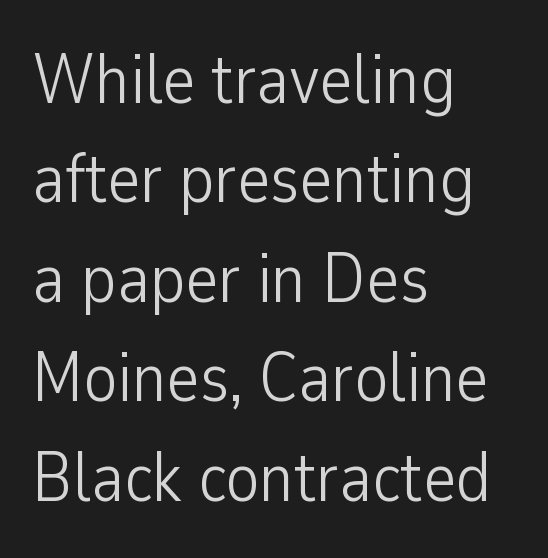
{"serif": "no", "italic": "no", "bold": "no", "weight": "light", "width": "condensed", "stroke_contrast": "low", "x_height": "medium", "monospaced": "no", "underline": "no", "align": "left", "line_spacing": "normal", "line_spacing_ratio": 1.42, "letter_spacing": "normal", "letter_spacing_em": 0.0, "glyph_px": 70}
